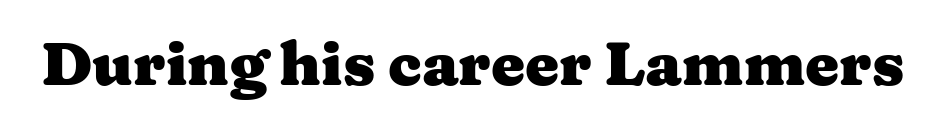
The image shows 61 px heavy, wide serif type, upright; set normal letter spacing, not underlined; medium stroke contrast and a medium x-height.
